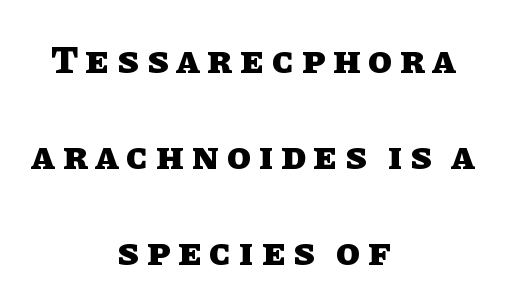
Q: Is the text bold? A: Yes.
Q: Is the text italic (slanted)? A: No, it is upright.
Q: Is the text underlined? A: No.
Q: How is the paragraph aligned? A: Centered.
Q: Is the spacing between letters normal or unusually wide? A: Unusually wide.
Q: Is the spacing between lines tight, normal or loose? A: Loose.
Q: Width (condensed, normal, or wide)? A: Normal.
Q: Stroke contrast? A: Low.
Q: x-height? A: Large.
Q: Monospaced? A: No.
